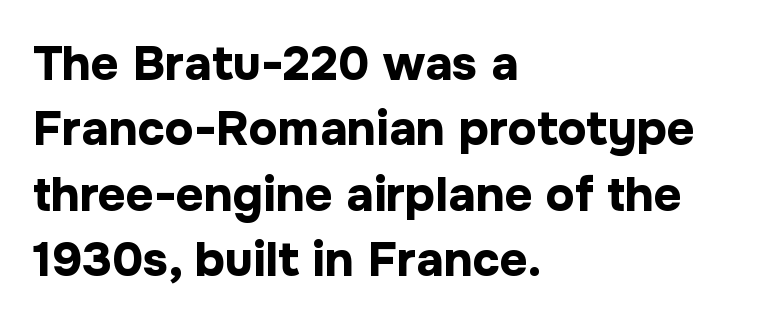
Q: Is the text bold? A: Yes.
Q: Is the text italic (slanted)? A: No, it is upright.
Q: Is the typeface a serif or a sans-serif typeface? A: Sans-serif.
Q: Is the text underlined? A: No.
Q: How is the paragraph aligned? A: Left-aligned.
Q: Is the spacing between letters normal or unusually wide? A: Normal.
Q: Is the spacing between lines tight, normal or loose? A: Normal.
Q: Width (condensed, normal, or wide)? A: Normal.
Q: Stroke contrast? A: Low.
Q: x-height? A: Medium.
Q: Monospaced? A: No.
